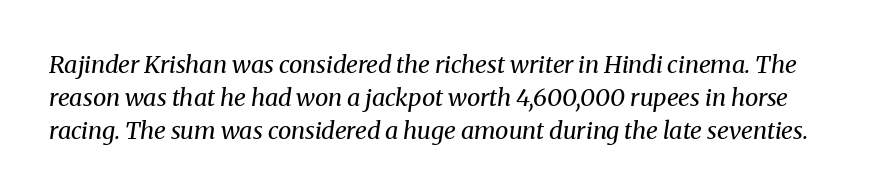
The image shows 24 px text type, italic (leaning right); set normal line spacing (1.38x), normal letter spacing, not underlined.
